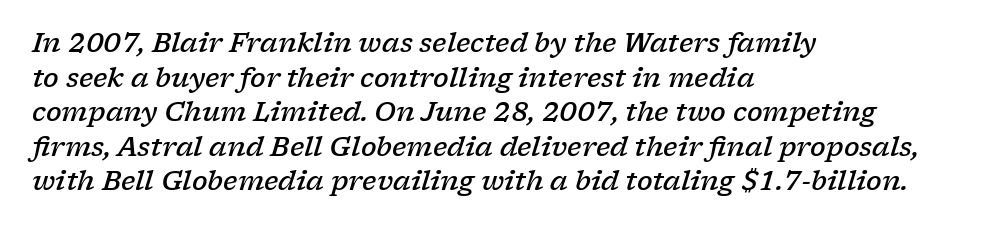
The image shows 26 px text type, italic (leaning right); set left-aligned, normal line spacing (1.33x), normal letter spacing, not underlined.
